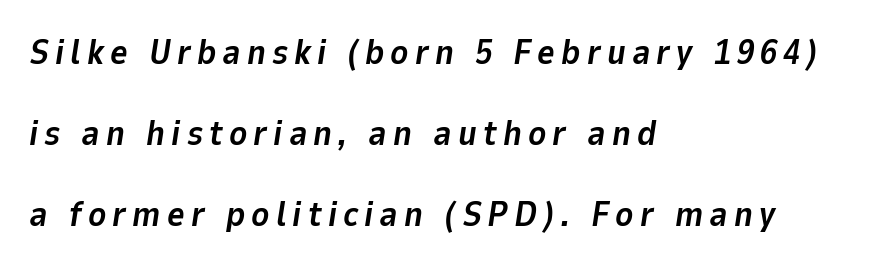
The image shows 34 px bold type, italic (leaning right); set left-aligned, loose line spacing (2.38x), not underlined; low stroke contrast and a medium x-height.
